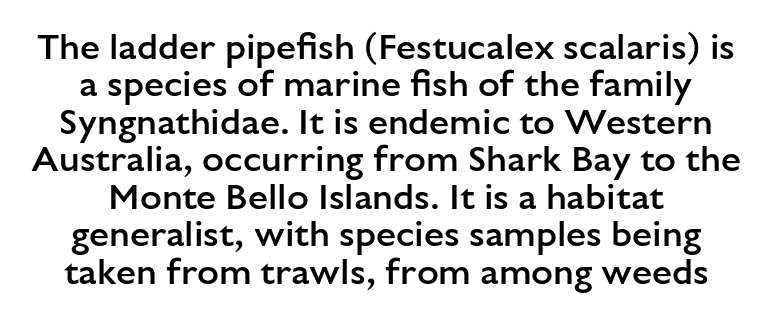
{"serif": "no", "italic": "no", "bold": "semi", "weight": "semibold", "width": "normal", "stroke_contrast": "low", "x_height": "medium", "monospaced": "no", "underline": "no", "line_spacing": "tight", "line_spacing_ratio": 1.04, "letter_spacing": "normal", "letter_spacing_em": 0.0, "glyph_px": 36}
